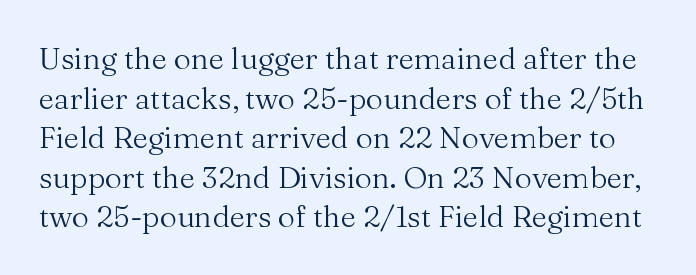
Do the letters lean? They stand straight. Bold? No — there's no thickening of the strokes. Check the space under the baseline: it is left empty. A normal amount of white space separates one row of letters from the next. Regarding serifs, this sample has them.
